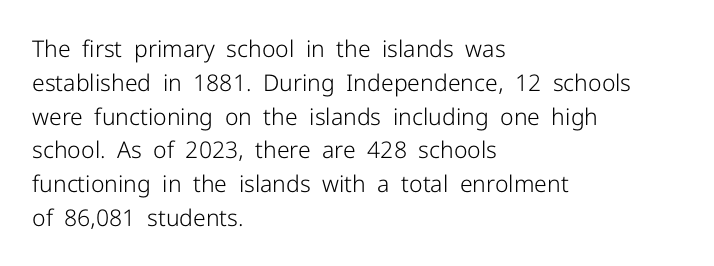
Just letters on the line, the space beneath them empty. Evenly set lines give the paragraph a standard silhouette. Heft: none added — not bold. Notice how the passage keeps a crisp vertical edge on the left only. No extra tracking has been applied to these lines. A roman cut, with each character standing at attention.
